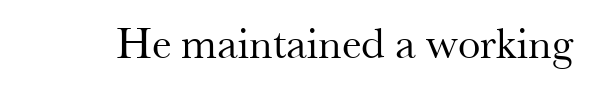
The baseline area is clear. Each word holds together tightly as a unit, with standard inter-letter gaps. Unbolded letterforms with no extra heft. Ascenders rise straight up at ninety degrees. Unlike a clean sans, this face finishes its strokes with serifs.
